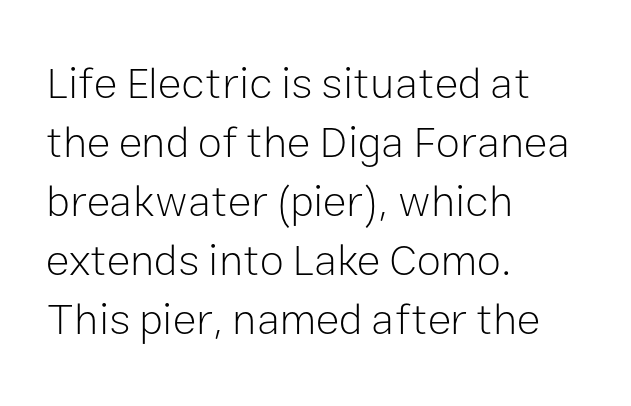
The image shows 44 px light sans-serif type, upright; set left-aligned, normal line spacing (1.34x), normal letter spacing, not underlined; low stroke contrast and a medium x-height.
